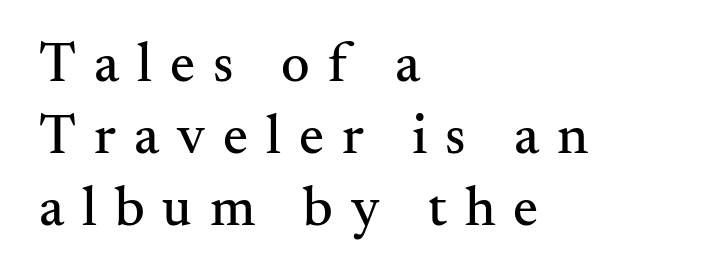
The image shows 56 px serif type, upright; set left-aligned, normal line spacing (1.29x), unusually wide letter spacing (+0.32 em), not underlined; medium stroke contrast and a small x-height.
